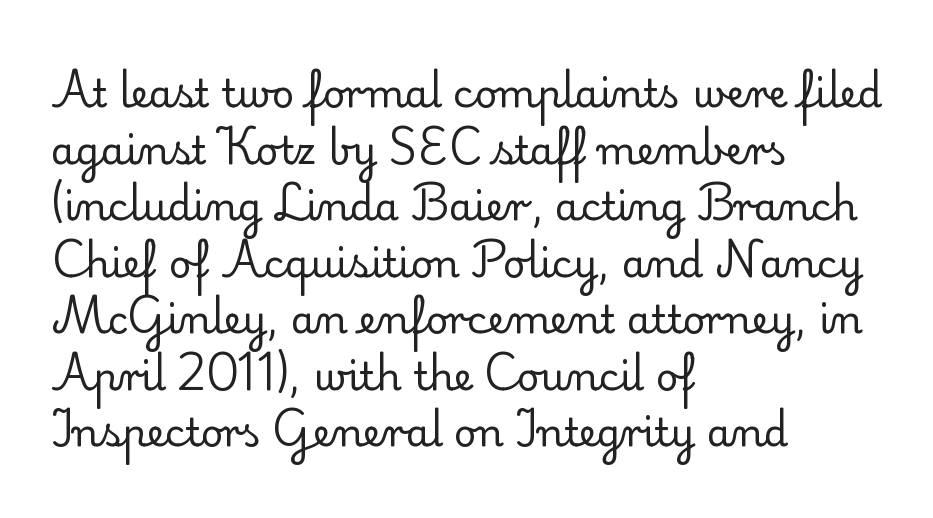
Observe the serifs anchoring each vertical stroke in this sample. Short note: letters normally spaced. Italic? Not at all — the glyphs are vertical. Stem width sits at or under what a default text font uses. Compared with typical paragraphs, the rows here are spaced about the same. Each letter keeps its own natural width here, so spacing adapts to shape.
